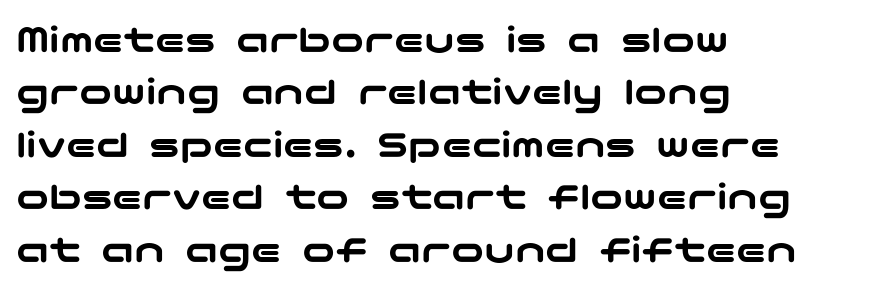
The image shows 41 px wide sans-serif type, upright; set left-aligned, normal line spacing (1.28x), normal letter spacing, not underlined; low stroke contrast and a medium x-height.
